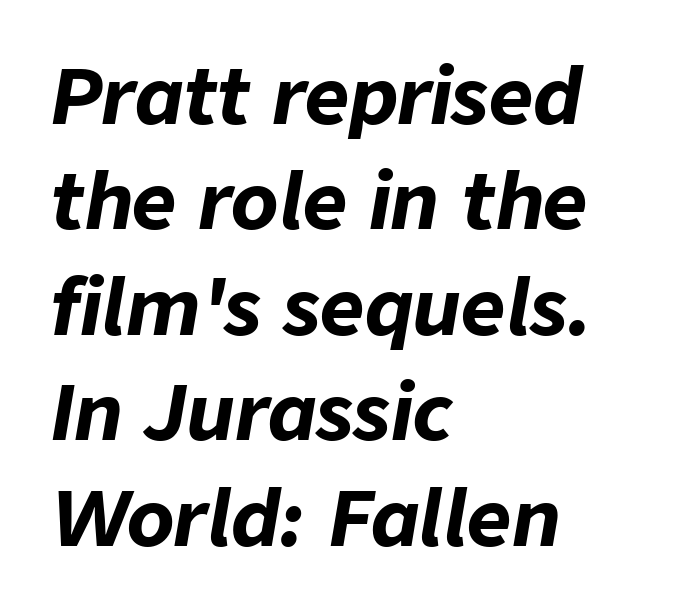
{"italic": "yes", "lean": "right", "slant_degrees": 9, "bold": "yes", "weight": "bold", "width": "normal", "stroke_contrast": "low", "x_height": "medium", "monospaced": "no", "underline": "no", "align": "left", "line_spacing": "normal", "line_spacing_ratio": 1.37, "letter_spacing": "normal", "letter_spacing_em": 0.0, "glyph_px": 77}
